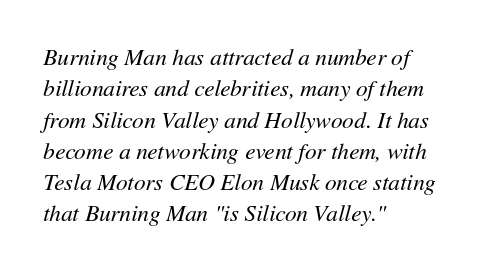
{"italic": "yes", "lean": "right", "slant_degrees": 11, "bold": "no", "underline": "no", "align": "left", "line_spacing": "normal", "line_spacing_ratio": 1.36, "letter_spacing": "normal", "letter_spacing_em": 0.0, "glyph_px": 23}
